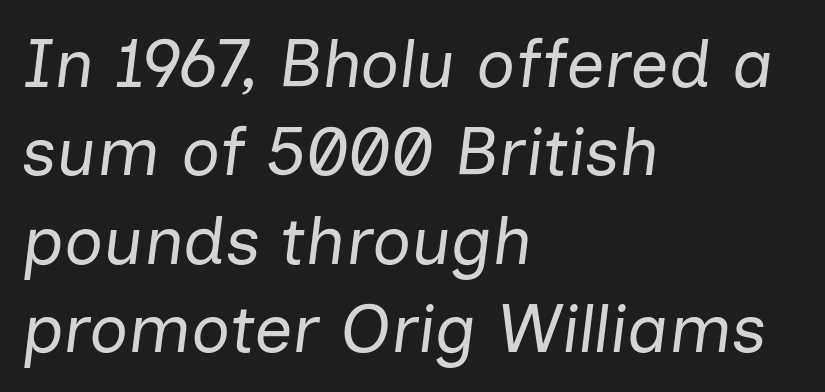
Is the type heavy? It reads as light-to-regular instead. All the whitespace from short lines collects on the right. Spacing between characters is what you'd get straight out of the box. Type without underlining. The designer left line spacing at the default.
